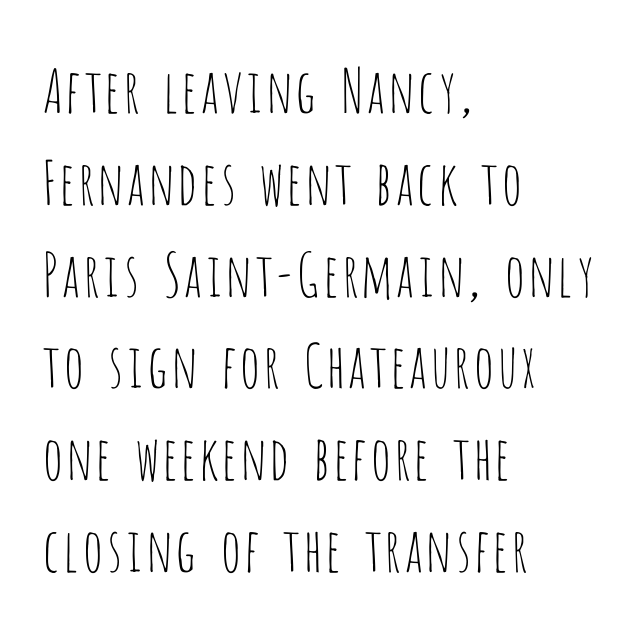
The image shows 60 px thin, condensed sans-serif type, upright; set left-aligned, normal line spacing (1.53x), normal letter spacing, not underlined; low stroke contrast and a large x-height.
